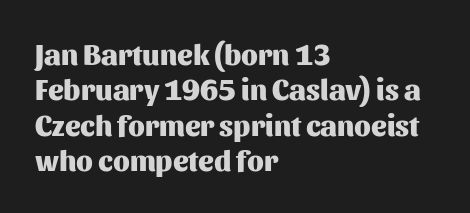
{"serif": "no", "italic": "no", "bold": "yes", "weight": "heavy", "width": "normal", "stroke_contrast": "medium", "x_height": "medium", "monospaced": "no", "underline": "no", "align": "left", "line_spacing_ratio": 1.22, "letter_spacing": "normal", "letter_spacing_em": 0.0, "glyph_px": 29}
